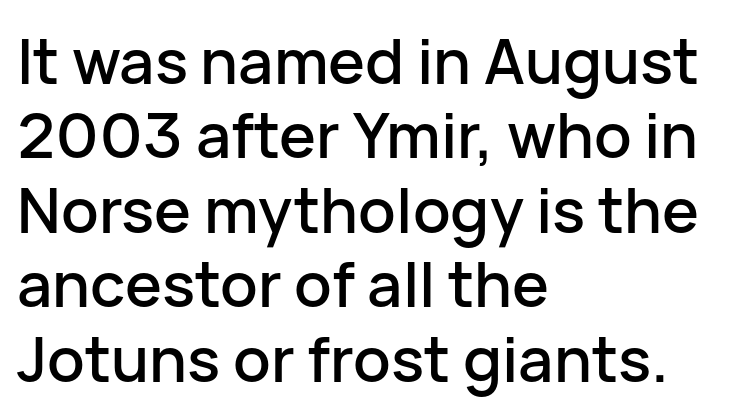
The image shows 62 px sans-serif type, upright; set left-aligned, line spacing 1.2x, normal letter spacing, not underlined; low stroke contrast and a medium x-height.
